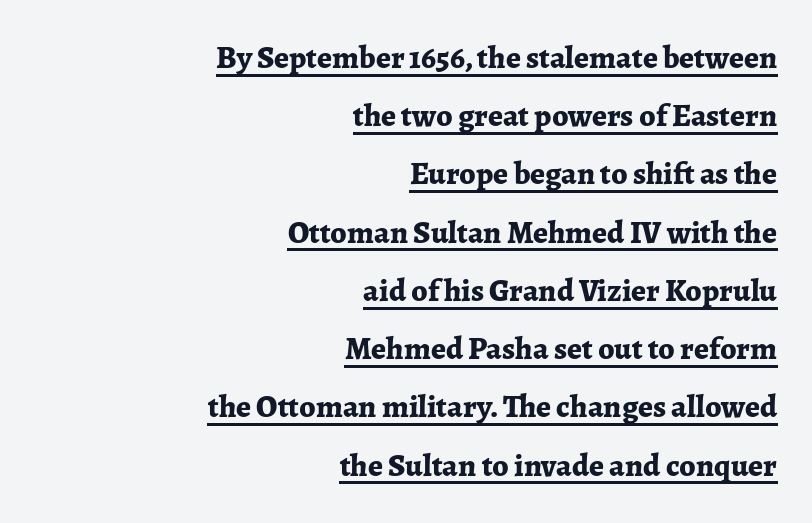
The image shows 32 px bold serif type, upright; set right-aligned, line spacing 1.82x, normal letter spacing, underlined; low stroke contrast and a medium x-height.
